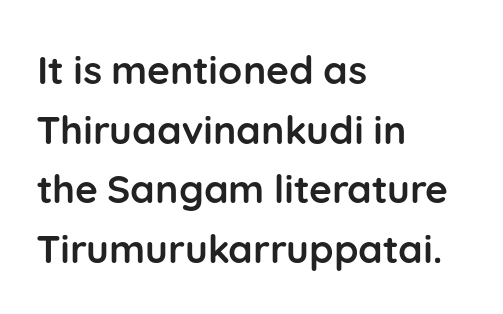
The image shows 39 px semibold sans-serif type, upright; set left-aligned, normal line spacing (1.53x), normal letter spacing, not underlined; low stroke contrast and a medium x-height.
